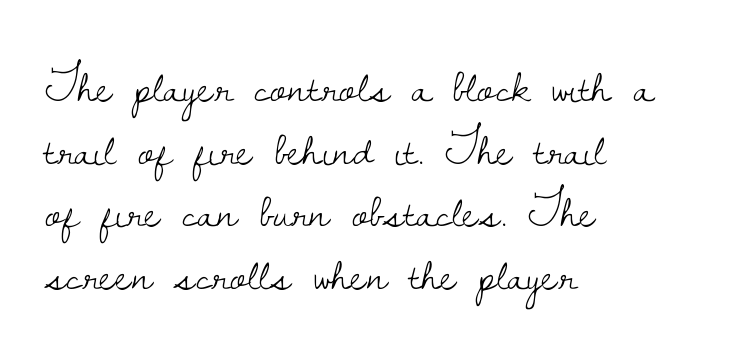
The image shows 49 px light serif type; set left-aligned, normal line spacing (1.28x), normal letter spacing, not underlined; low stroke contrast and a small x-height.
